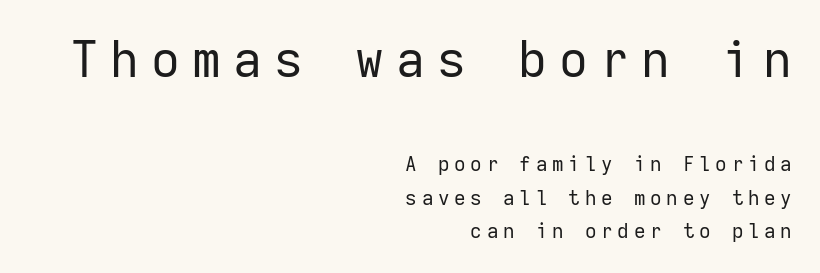
Q: Is the text bold? A: No.
Q: Is the text italic (slanted)? A: No, it is upright.
Q: Is the typeface a serif or a sans-serif typeface? A: Sans-serif.
Q: Is the text underlined? A: No.
Q: How is the paragraph aligned? A: Right-aligned.
Q: Is the spacing between letters normal or unusually wide? A: Unusually wide.
Q: Is the spacing between lines tight, normal or loose? A: Normal.
Q: Which block of text is set in a larger size, the first (top) or the second (bottom)? A: The first (top) one.
Q: Width (condensed, normal, or wide)? A: Normal.
Q: Stroke contrast? A: Low.
Q: x-height? A: Medium.
Q: Monospaced? A: Yes.
